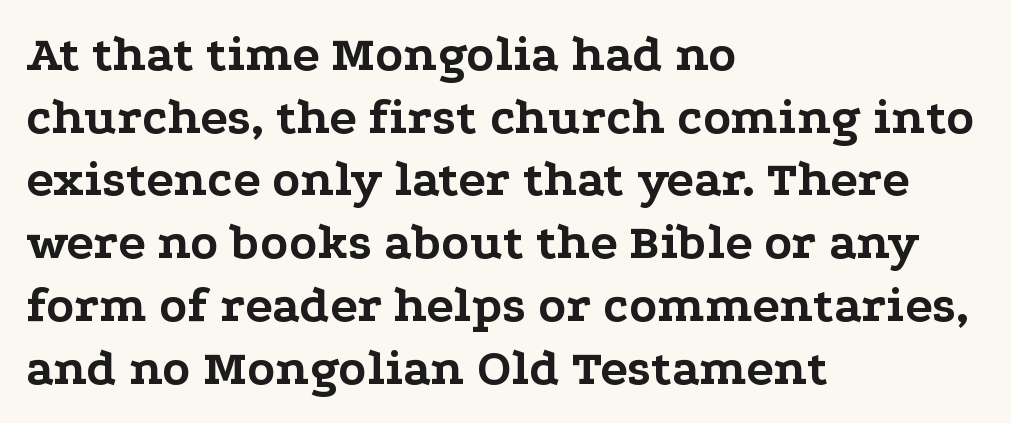
Check where the strokes stop: tiny serifs finish them off. Pretty heavy lettering here — definitely bold. This sample is left-justified, so line endings fall wherever the words run out. The letterforms sit shoulder to shoulder at normal distance. Descenders are the only things crossing below the line.
